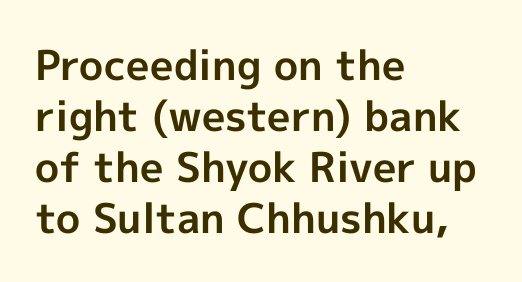
Q: Is the text bold? A: Yes.
Q: Is the text italic (slanted)? A: No, it is upright.
Q: Is the typeface a serif or a sans-serif typeface? A: Sans-serif.
Q: Is the text underlined? A: No.
Q: How is the paragraph aligned? A: Left-aligned.
Q: Is the spacing between letters normal or unusually wide? A: Normal.
Q: Width (condensed, normal, or wide)? A: Normal.
Q: x-height? A: Medium.
Q: Monospaced? A: No.
